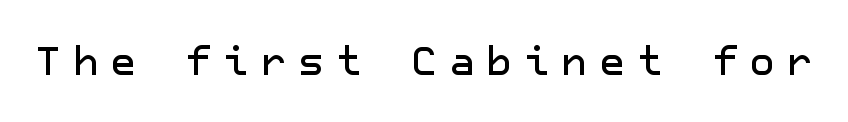
Q: Is the text italic (slanted)? A: No, it is upright.
Q: Is the typeface a serif or a sans-serif typeface? A: Sans-serif.
Q: Is the text underlined? A: No.
Q: Is the spacing between letters normal or unusually wide? A: Unusually wide.
Q: Width (condensed, normal, or wide)? A: Normal.
Q: Stroke contrast? A: Low.
Q: x-height? A: Medium.
